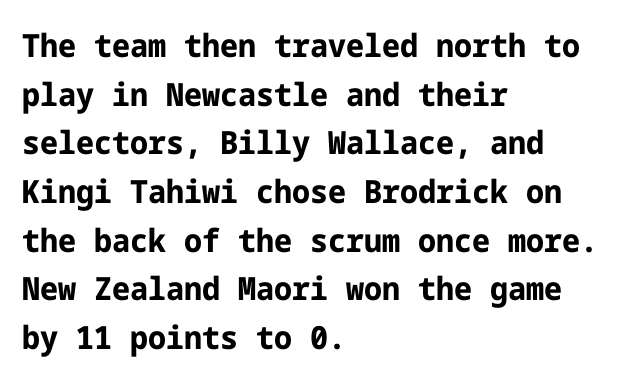
Q: Is the text bold? A: Yes.
Q: Is the text italic (slanted)? A: No, it is upright.
Q: Is the typeface a serif or a sans-serif typeface? A: Sans-serif.
Q: Is the text underlined? A: No.
Q: How is the paragraph aligned? A: Left-aligned.
Q: Is the spacing between letters normal or unusually wide? A: Normal.
Q: Is the spacing between lines tight, normal or loose? A: Normal.
Q: Width (condensed, normal, or wide)? A: Normal.
Q: Stroke contrast? A: Low.
Q: x-height? A: Medium.
